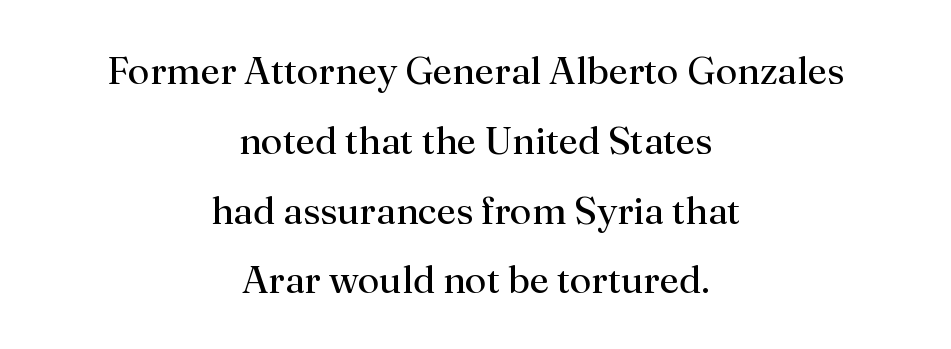
{"serif": "yes", "italic": "no", "bold": "no", "weight": "regular", "width": "normal", "stroke_contrast": "medium", "x_height": "small", "monospaced": "no", "underline": "no", "align": "center", "line_spacing_ratio": 1.79, "letter_spacing": "normal", "letter_spacing_em": 0.0, "glyph_px": 39}
